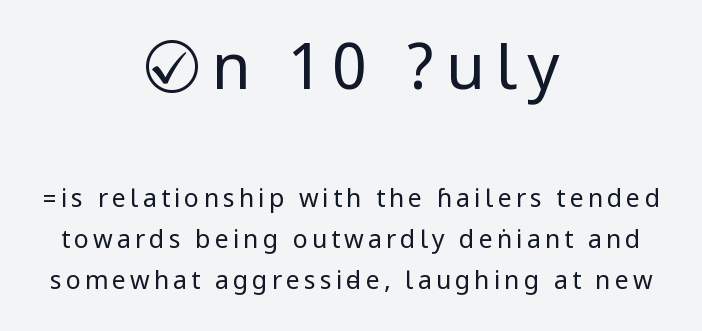
{"serif": "no", "italic": "no", "bold": "no", "weight": "regular", "width": "condensed", "stroke_contrast": "low", "underline": "no", "align": "center", "line_spacing": "normal", "line_spacing_ratio": 1.63, "larger_block": "first", "size_ratio": 2.52, "glyph_px": 63}
